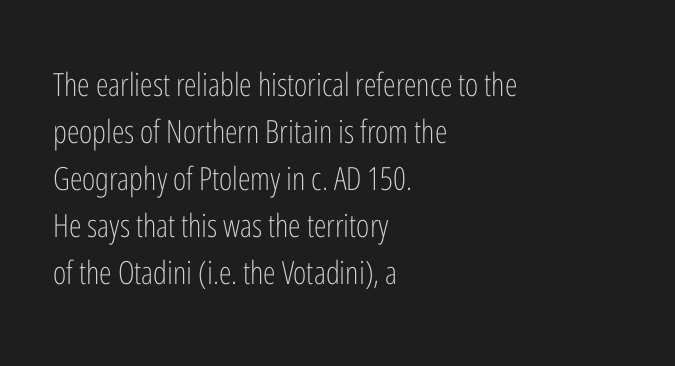
The font's upright variant was chosen for this text. No feet cap the strokes, marking this as sans-serif type. You could not count columns in this text — the font is proportionally spaced. Glance below the letters and you will spot only blank space.
